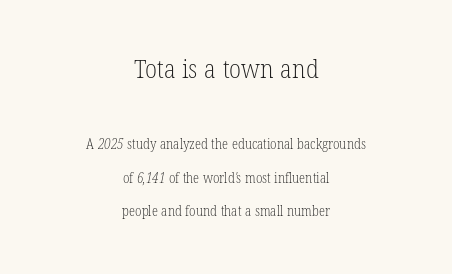
Q: Is the text bold? A: No.
Q: Is the text underlined? A: No.
Q: How is the paragraph aligned? A: Centered.
Q: Is the spacing between letters normal or unusually wide? A: Normal.
Q: Is the spacing between lines tight, normal or loose? A: Loose.
Q: Which block of text is set in a larger size, the first (top) or the second (bottom)? A: The first (top) one.
